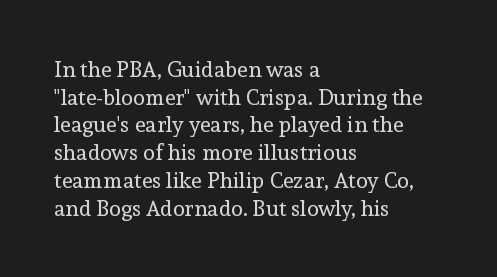
The typeface has the unassuming heft of standard copy or less. Vertical strokes here are truly vertical. A clean baseline with only descenders dipping below it. Default kerning and tracking; the words read as compact shapes.
